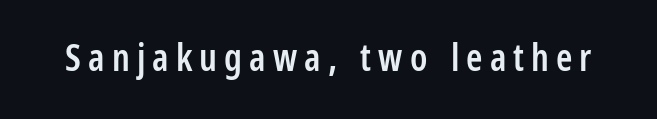
The image shows 37 px semibold, condensed sans-serif type, upright; set not underlined; low stroke contrast and a medium x-height.
